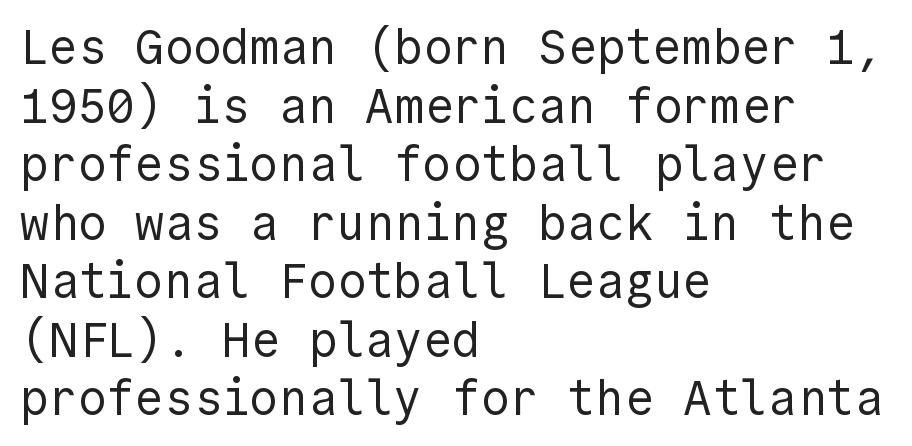
There is no visible air inserted between adjacent glyphs. Serif or sans? Sans — the stroke terminals are bare. Underline: absent. Designer's note — italics off, roman on. This reads as an unemphasized weight, regular at the heaviest. The text block is weighted toward the left margin, trailing off unevenly rightward.
